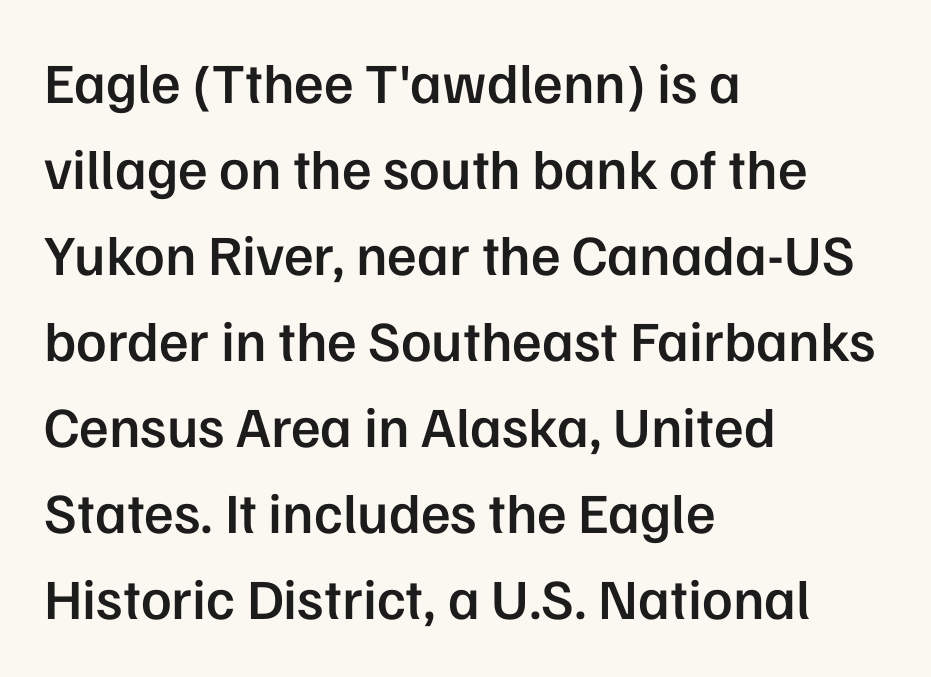
{"serif": "no", "italic": "no", "bold": "semi", "weight": "semibold", "width": "normal", "stroke_contrast": "low", "x_height": "medium", "monospaced": "no", "underline": "no", "align": "left", "line_spacing": "normal", "line_spacing_ratio": 1.51, "letter_spacing": "normal", "letter_spacing_em": 0.0, "glyph_px": 57}
